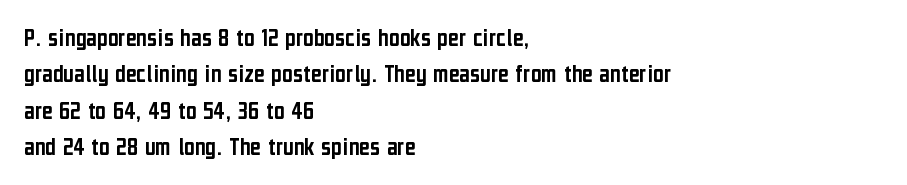
Q: Is the text italic (slanted)? A: No, it is upright.
Q: Is the text underlined? A: No.
Q: How is the paragraph aligned? A: Left-aligned.
Q: Is the spacing between letters normal or unusually wide? A: Normal.
Q: Is the spacing between lines tight, normal or loose? A: Normal.
